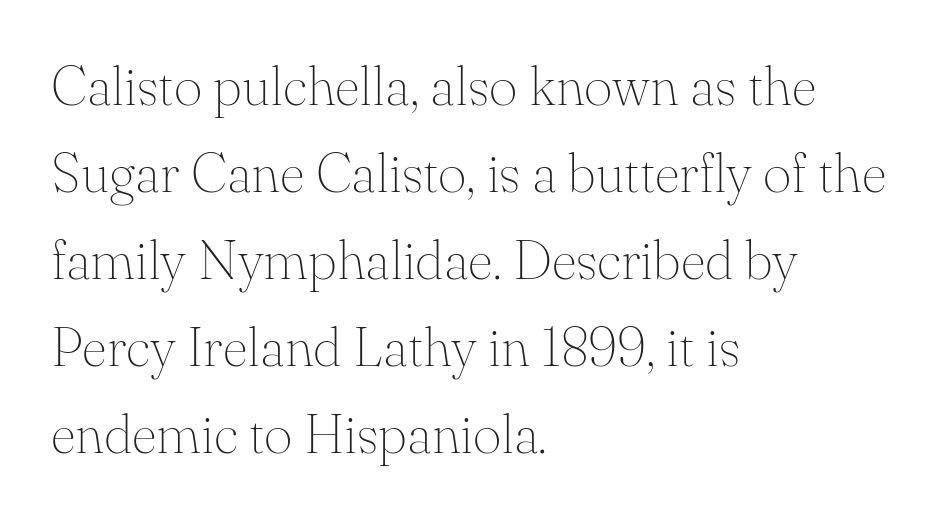
Interline gaps are of average width in this sample. These lines are set flush left with a ragged right edge. The specimen omits any rule beneath the text block's lines. The face looks like a standard text weight, possibly lighter. Each letter keeps its own natural width here, so spacing adapts to shape. Stroke terminals: seriffed.
